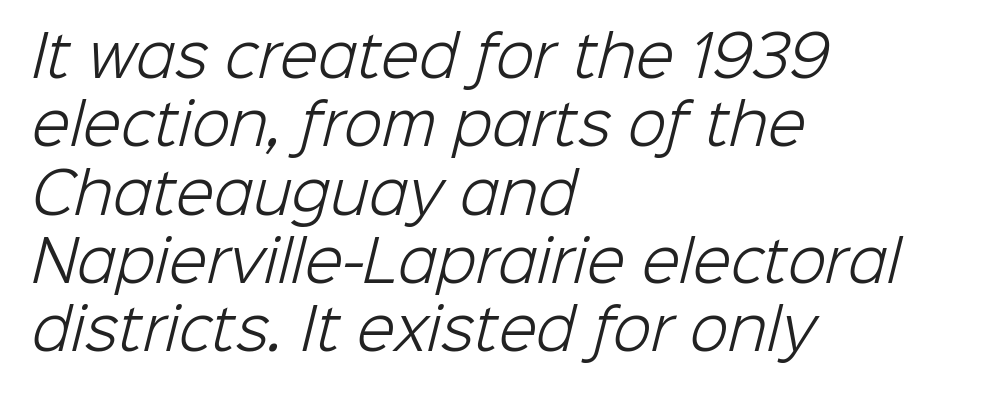
The image shows 56 px light sans-serif type; set left-aligned, line spacing 1.22x, normal letter spacing, not underlined; low stroke contrast and a medium x-height.
